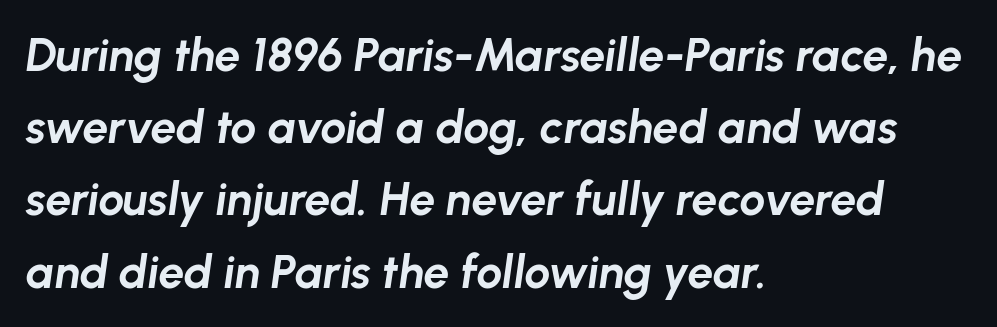
The image shows 46 px bold type, italic (leaning right); set left-aligned, normal line spacing (1.57x), normal letter spacing, not underlined; low stroke contrast and a medium x-height.
